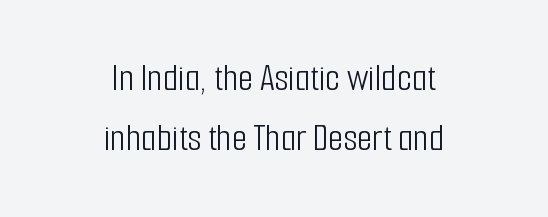
Think of a printed novel: that variable character pitch is what you see here. The lines in this sample share a center point and differ in where they start and stop. Rows of type keep a routine distance in the vertical direction. Serif or sans? Sans — the stroke terminals are bare. The strokes are not fattened; the text isn't bold. Nothing unusual about the tracking: characters are spaced as the font intends.
